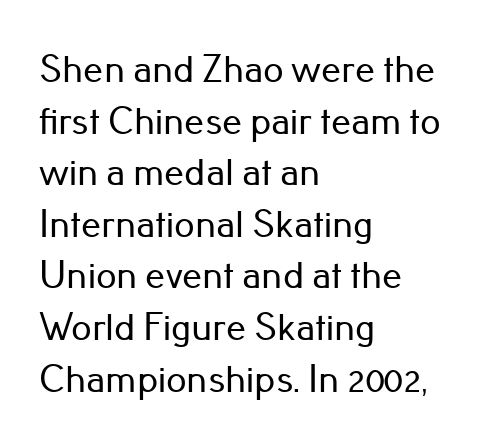
{"serif": "no", "italic": "no", "width": "normal", "stroke_contrast": "low", "x_height": "small", "monospaced": "no", "underline": "no", "align": "left", "line_spacing": "normal", "line_spacing_ratio": 1.29, "letter_spacing": "normal", "letter_spacing_em": 0.0, "glyph_px": 40}
